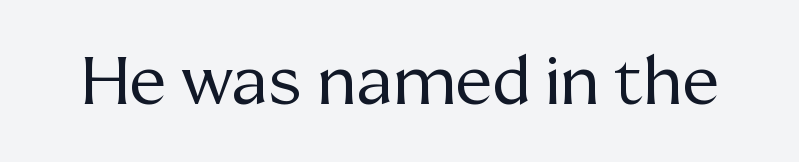
{"serif": "yes", "italic": "no", "bold": "no", "weight": "regular", "width": "normal", "stroke_contrast": "medium", "x_height": "medium", "monospaced": "no", "underline": "no", "letter_spacing": "normal", "letter_spacing_em": 0.0, "glyph_px": 68}
